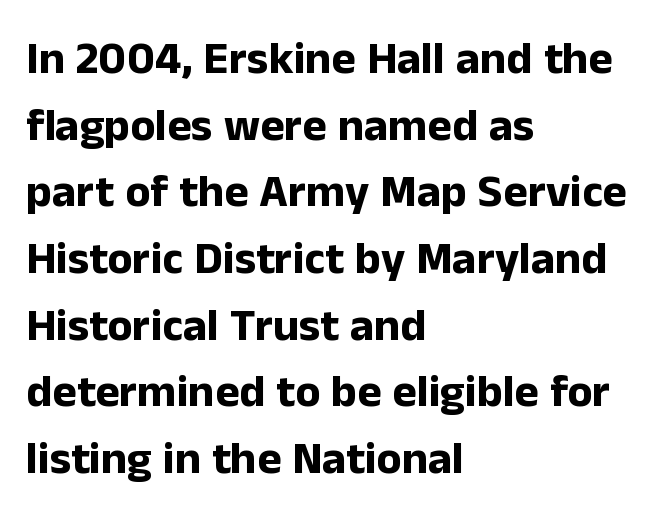
{"serif": "no", "italic": "no", "bold": "yes", "weight": "bold", "width": "normal", "stroke_contrast": "low", "x_height": "medium", "monospaced": "no", "underline": "no", "align": "left", "line_spacing": "normal", "line_spacing_ratio": 1.45, "letter_spacing": "normal", "letter_spacing_em": 0.0, "glyph_px": 46}
